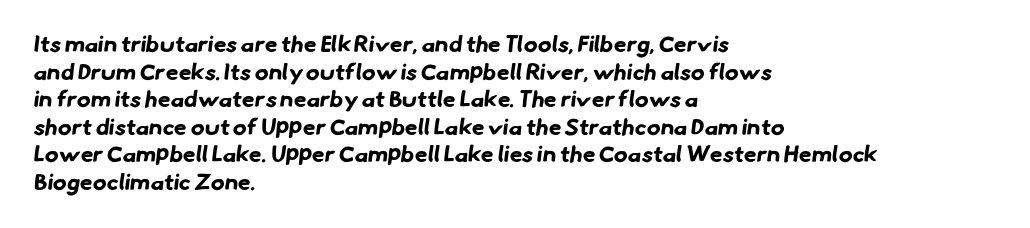
{"bold": "yes", "underline": "no", "align": "left", "line_spacing_ratio": 1.2, "letter_spacing": "normal", "letter_spacing_em": 0.0, "glyph_px": 23}
